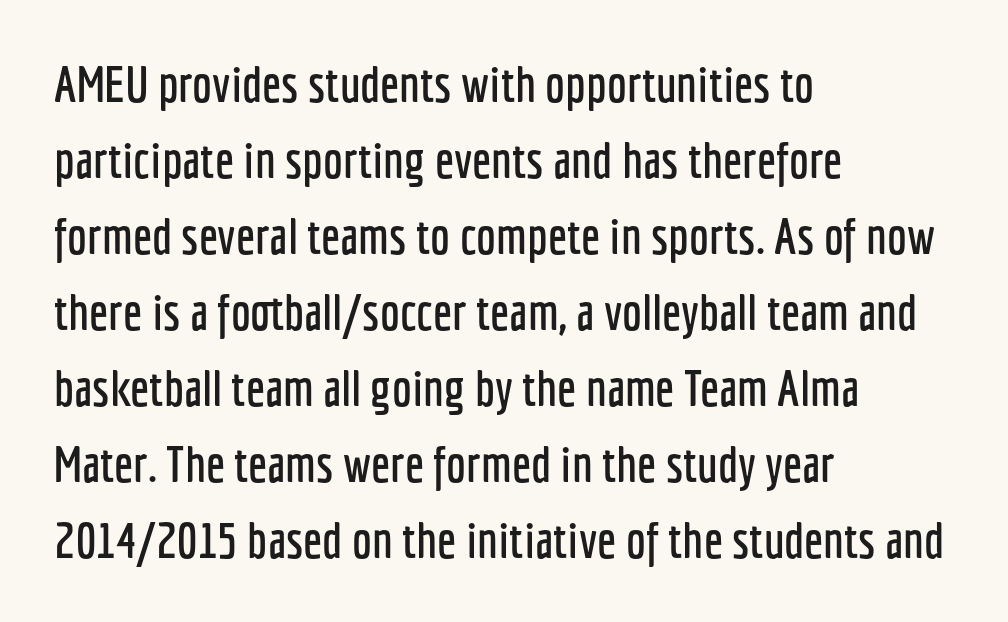
Q: Is the text italic (slanted)? A: No, it is upright.
Q: Is the typeface a serif or a sans-serif typeface? A: Sans-serif.
Q: Is the text underlined? A: No.
Q: How is the paragraph aligned? A: Left-aligned.
Q: Is the spacing between letters normal or unusually wide? A: Normal.
Q: Is the spacing between lines tight, normal or loose? A: Normal.
Q: Width (condensed, normal, or wide)? A: Condensed.
Q: Stroke contrast? A: Low.
Q: x-height? A: Medium.
Q: Monospaced? A: No.
